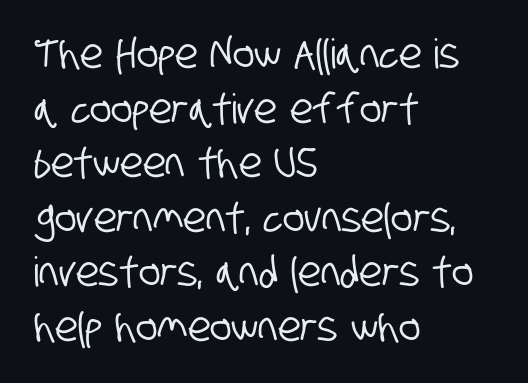
{"serif": "no", "width": "condensed", "stroke_contrast": "low", "x_height": "large", "monospaced": "no", "underline": "no", "align": "left", "line_spacing": "normal", "line_spacing_ratio": 1.33, "letter_spacing": "normal", "letter_spacing_em": 0.0, "glyph_px": 41}
